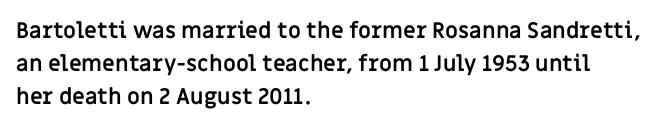
The image shows 22 px bold type, upright; set left-aligned, normal line spacing (1.51x), normal letter spacing, not underlined.
